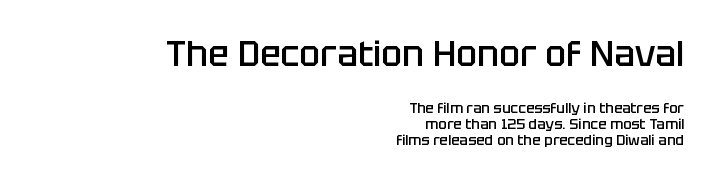
Q: Is the text bold? A: Semi-bold.
Q: Is the text italic (slanted)? A: No, it is upright.
Q: Is the typeface a serif or a sans-serif typeface? A: Sans-serif.
Q: Is the text underlined? A: No.
Q: How is the paragraph aligned? A: Right-aligned.
Q: Is the spacing between letters normal or unusually wide? A: Normal.
Q: Is the spacing between lines tight, normal or loose? A: Tight.
Q: Which block of text is set in a larger size, the first (top) or the second (bottom)? A: The first (top) one.
Q: Width (condensed, normal, or wide)? A: Normal.
Q: Stroke contrast? A: Low.
Q: x-height? A: Large.
Q: Monospaced? A: No.
